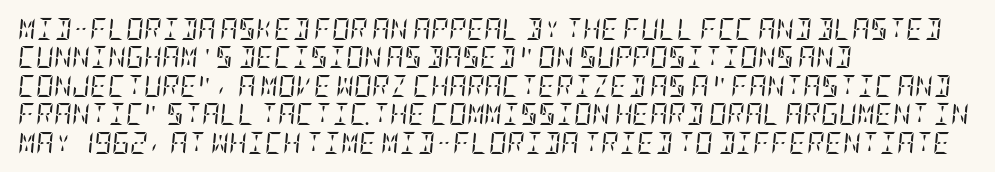
{"italic": "yes", "lean": "right", "slant_degrees": 5, "bold": "no", "underline": "no", "align": "left", "line_spacing": "normal", "line_spacing_ratio": 1.29, "letter_spacing": "normal", "letter_spacing_em": 0.0, "glyph_px": 22}
